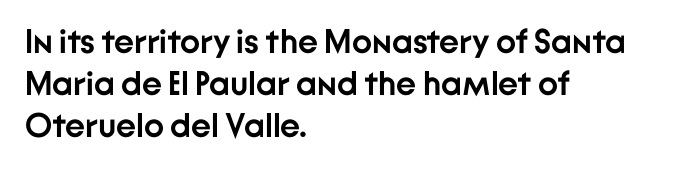
The image shows 34 px semibold sans-serif type, upright; set left-aligned, line spacing 1.23x, normal letter spacing, not underlined; low stroke contrast and a medium x-height.
